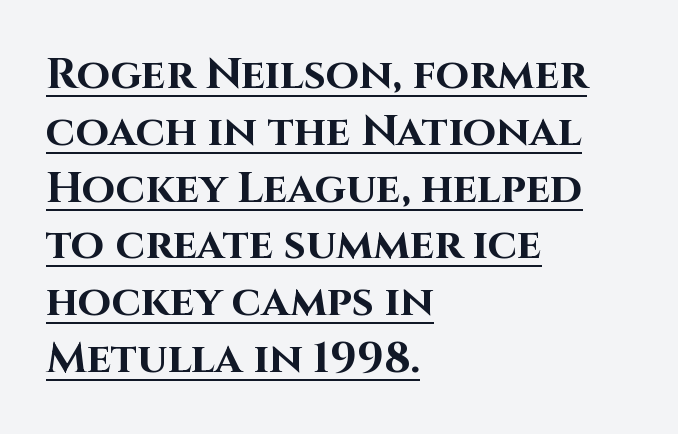
Q: Is the text bold? A: Yes.
Q: Is the text italic (slanted)? A: No, it is upright.
Q: Is the typeface a serif or a sans-serif typeface? A: Sans-serif.
Q: Is the text underlined? A: Yes.
Q: How is the paragraph aligned? A: Left-aligned.
Q: Is the spacing between letters normal or unusually wide? A: Normal.
Q: Is the spacing between lines tight, normal or loose? A: Normal.
Q: Width (condensed, normal, or wide)? A: Normal.
Q: Stroke contrast? A: High.
Q: x-height? A: Large.
Q: Monospaced? A: No.
